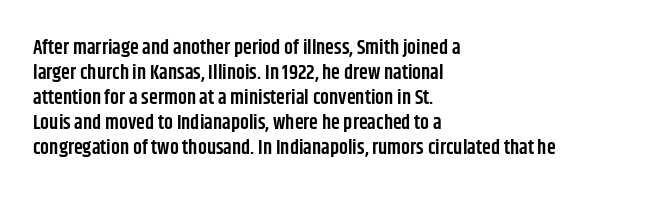
Where is the straight margin? On the left. Each glyph is drawn with semibold strokes, heavier than normal yet not fully bold. The passage shown is not underscored anywhere. Whoever set this chose a conventional vertical rhythm. Upright lettering throughout.
